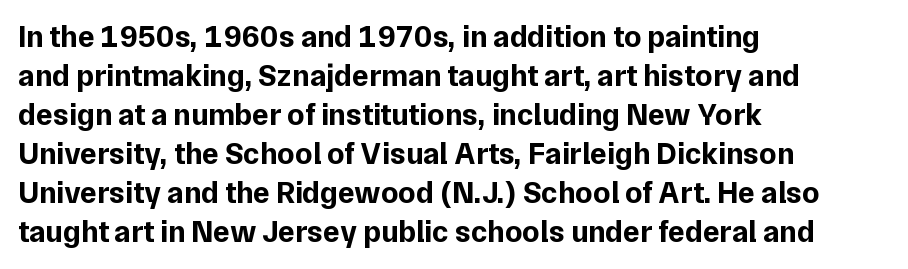
Quick note: interline space is typical. No feet cap the strokes, marking this as sans-serif type. The zone under the glyphs is completely vacant. I'd describe the lettering as bold — thick and assertive. Do the characters align in a grid? No, the font is proportional.
